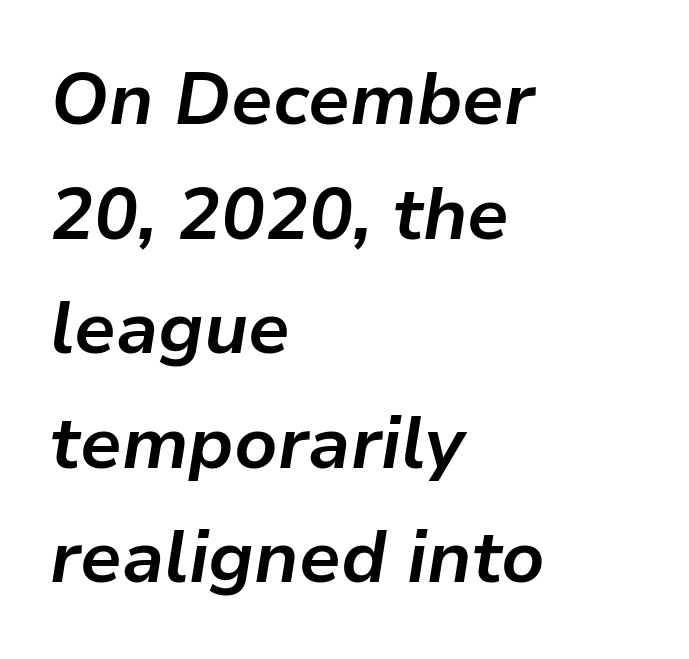
The image shows 73 px bold type, italic (leaning right); set left-aligned, normal line spacing (1.57x), normal letter spacing, not underlined; low stroke contrast and a medium x-height.
